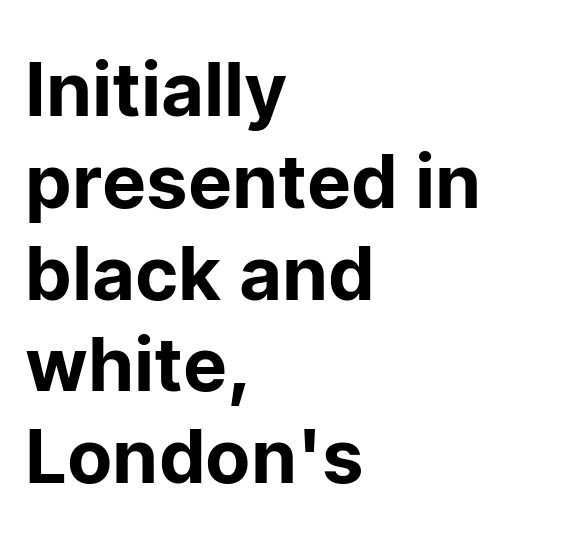
{"serif": "no", "italic": "no", "width": "normal", "stroke_contrast": "low", "x_height": "medium", "monospaced": "no", "underline": "no", "align": "left", "line_spacing_ratio": 1.24, "letter_spacing": "normal", "letter_spacing_em": 0.0, "glyph_px": 74}
